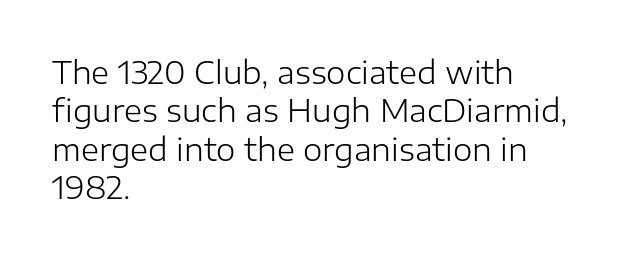
{"serif": "no", "italic": "no", "bold": "no", "weight": "light", "width": "normal", "stroke_contrast": "low", "x_height": "medium", "monospaced": "no", "underline": "no", "align": "left", "line_spacing_ratio": 1.24, "letter_spacing": "normal", "letter_spacing_em": 0.0, "glyph_px": 31}
